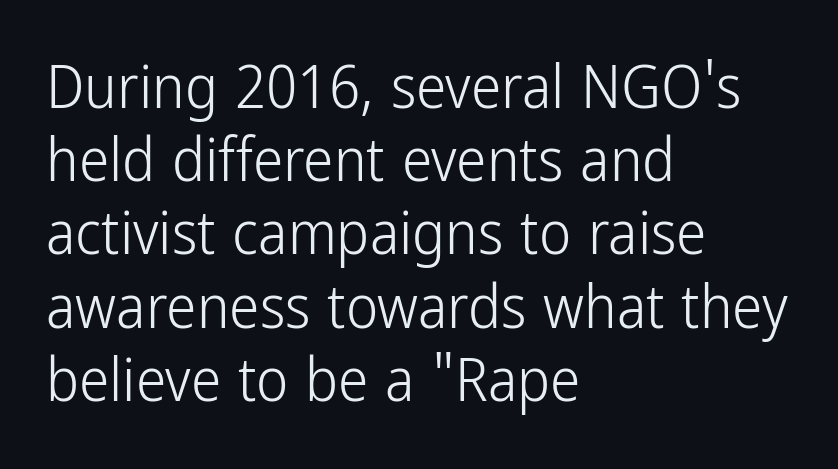
Note the varied advance widths — an 'i' is clearly narrower than an 'm'. Typographically, this falls in the sans-serif category. The rendering keeps characters at their native spacing. When letters stand straight like this, we call the style roman or upright.
